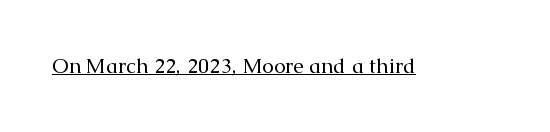
{"italic": "no", "bold": "no", "underline": "yes", "letter_spacing": "normal", "letter_spacing_em": 0.0, "glyph_px": 21}
